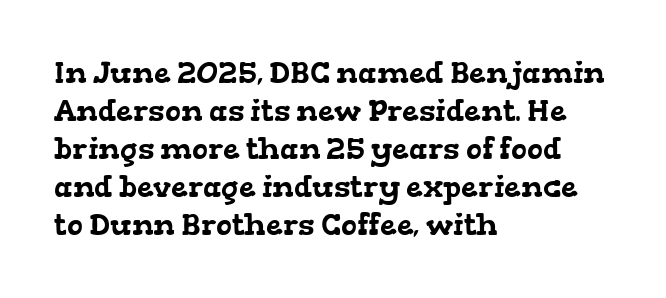
{"serif": "yes", "width": "wide", "stroke_contrast": "low", "x_height": "medium", "monospaced": "no", "underline": "no", "align": "left", "line_spacing": "normal", "line_spacing_ratio": 1.27, "letter_spacing": "normal", "letter_spacing_em": 0.0, "glyph_px": 30}
